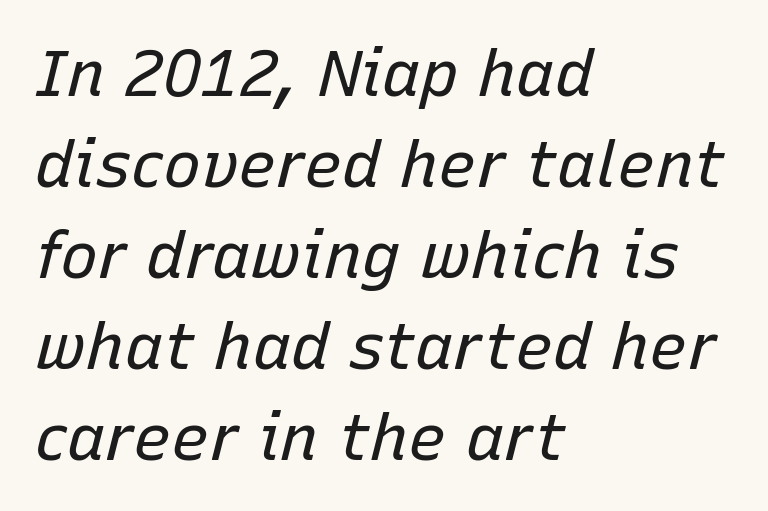
Think of a printed novel: that variable character pitch is what you see here. The leading is moderate, giving the passage an even texture. Anything drawn beneath the words? Only blank space. Is the stroke heavy? The answer is a plain regular-or-lighter. Is the letter spacing exaggerated? No — it looks like the ordinary default.
